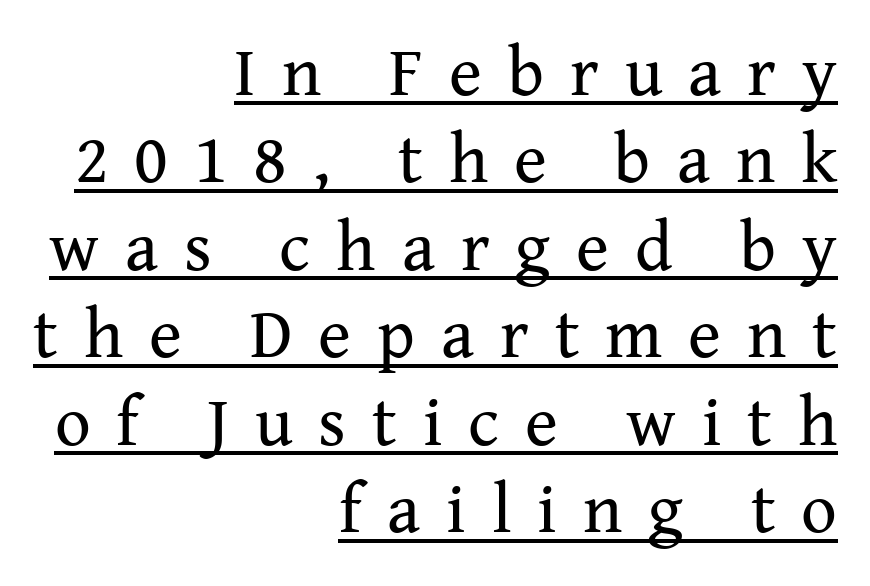
{"serif": "yes", "italic": "no", "bold": "no", "weight": "regular", "width": "normal", "stroke_contrast": "medium", "x_height": "medium", "monospaced": "no", "underline": "yes", "align": "right", "line_spacing": "normal", "line_spacing_ratio": 1.25, "letter_spacing": "wide", "letter_spacing_em": 0.37, "glyph_px": 70}
